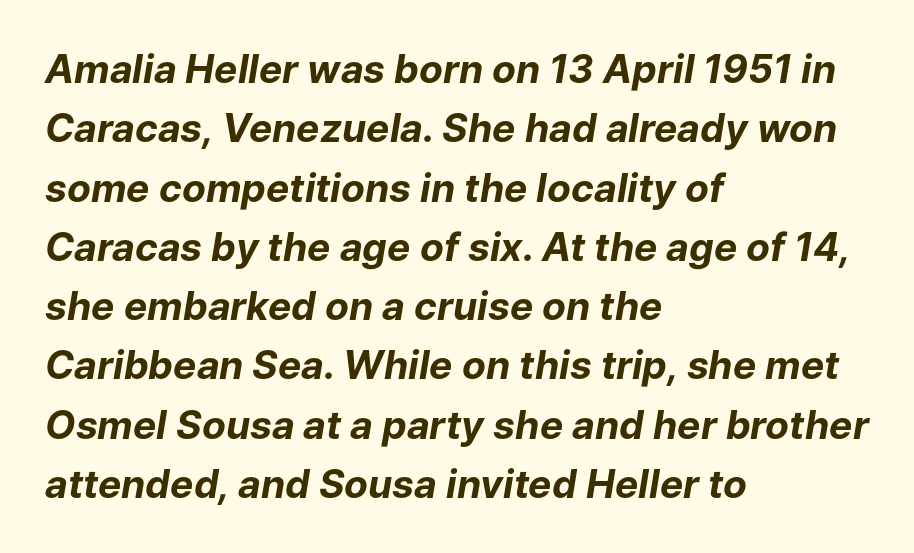
The image shows 39 px bold type, italic (leaning right); set left-aligned, normal line spacing (1.52x), normal letter spacing, not underlined; low stroke contrast and a medium x-height.
